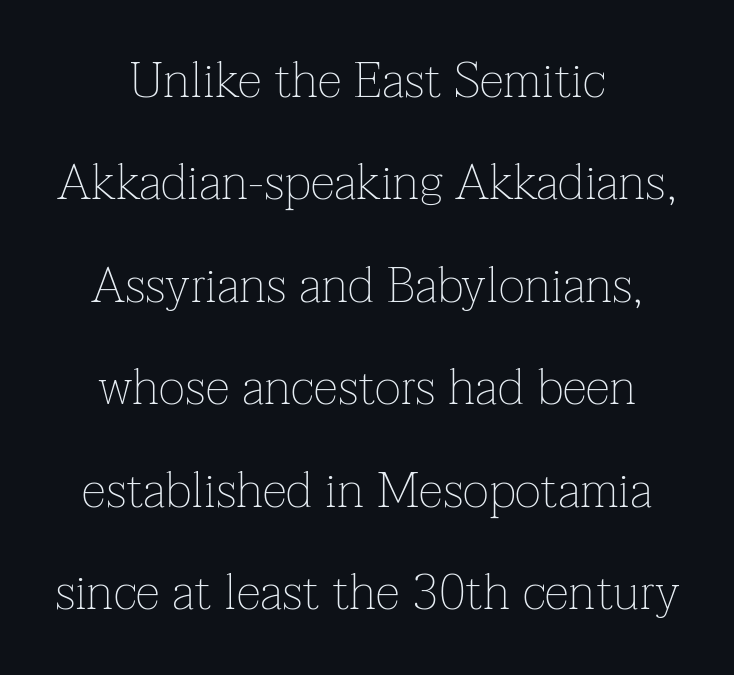
The image shows 50 px thin serif type, upright; set centered, loose line spacing (2.05x), normal letter spacing, not underlined; low stroke contrast and a medium x-height.
